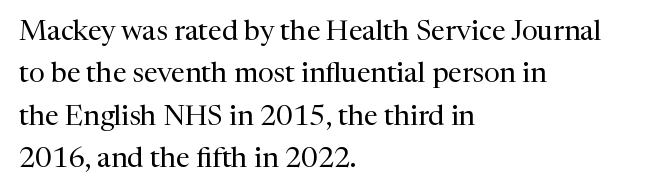
Short and long lines alike share a common starting point at left. The typography opts for an upright posture over an oblique one. This sample uses a serif face. The rendering uses natural spacing where letterforms have individual widths. Students, note that the glyphs here touch the page at normal intervals. Quick note: interline space is typical.
